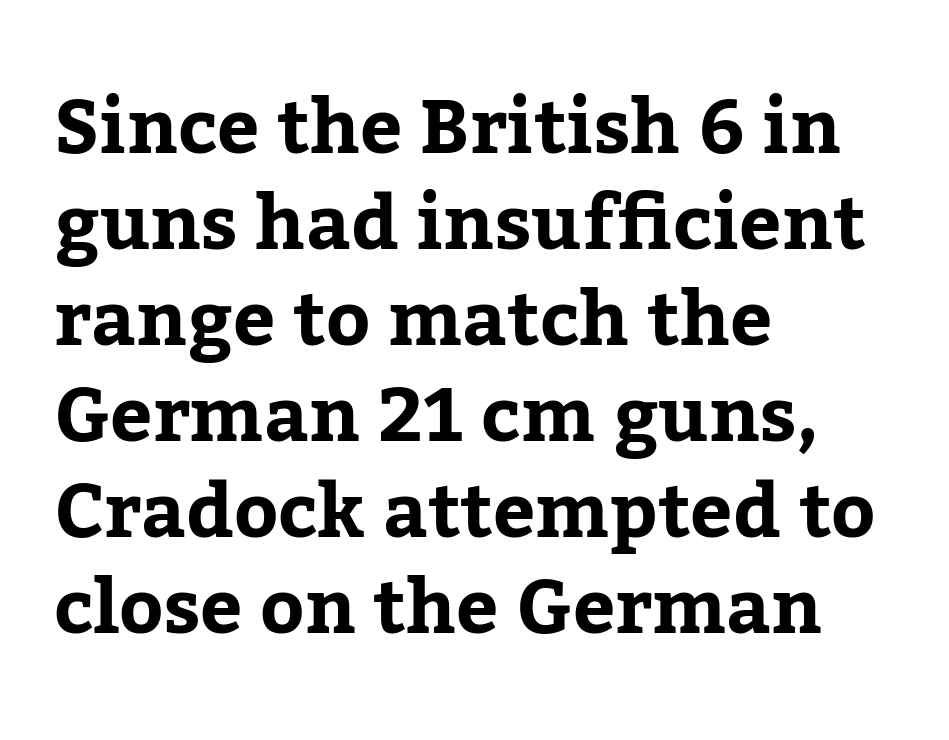
Q: Is the text bold? A: Yes.
Q: Is the text italic (slanted)? A: No, it is upright.
Q: Is the typeface a serif or a sans-serif typeface? A: Serif.
Q: Is the text underlined? A: No.
Q: How is the paragraph aligned? A: Left-aligned.
Q: Is the spacing between letters normal or unusually wide? A: Normal.
Q: Is the spacing between lines tight, normal or loose? A: Normal.
Q: Width (condensed, normal, or wide)? A: Normal.
Q: Stroke contrast? A: Low.
Q: x-height? A: Medium.
Q: Monospaced? A: No.
